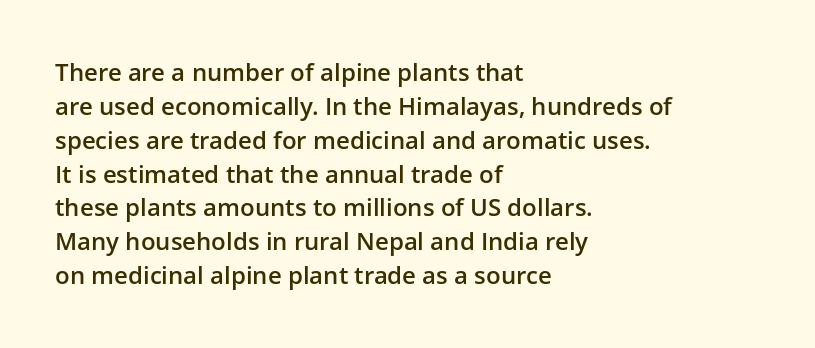
The image shows 24 px text type, upright; set left-aligned, normal line spacing (1.41x), normal letter spacing, not underlined.
